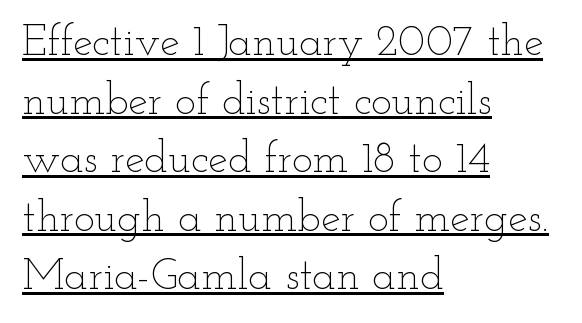
{"italic": "no", "bold": "no", "weight": "thin", "width": "wide", "stroke_contrast": "low", "x_height": "small", "monospaced": "no", "underline": "yes", "align": "left", "line_spacing": "normal", "line_spacing_ratio": 1.33, "letter_spacing": "normal", "letter_spacing_em": 0.0, "glyph_px": 44}
